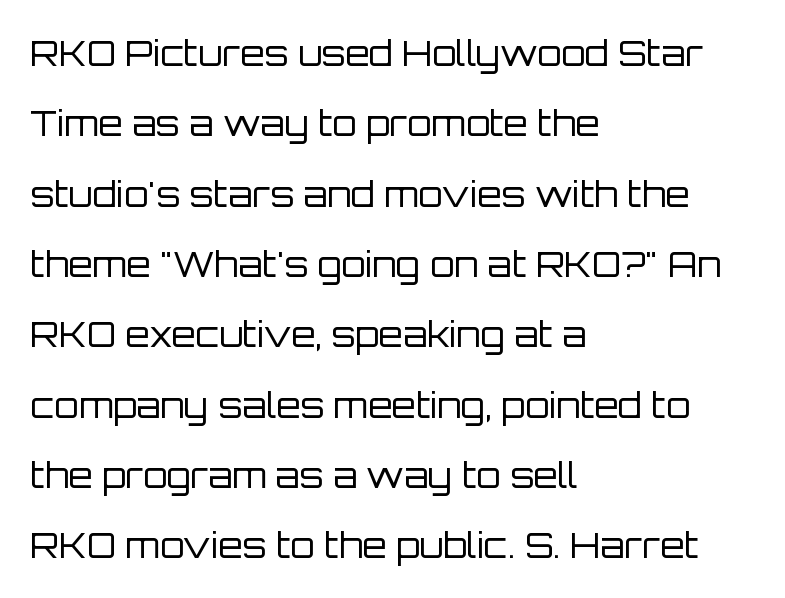
Is there any slant? The stems are plumb. The font is comparable to plain body text, perhaps lighter. Does the leading feel generous? Absolutely, it's lavish. The glyphs are unaccompanied by any horizontal stroke below them. Typographically, this falls in the sans-serif category.
